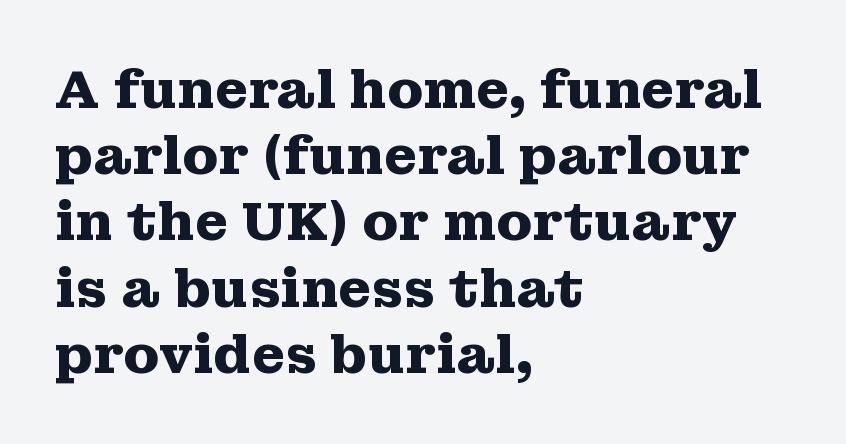
Q: Is the text bold? A: Yes.
Q: Is the text italic (slanted)? A: No, it is upright.
Q: Is the typeface a serif or a sans-serif typeface? A: Serif.
Q: Is the text underlined? A: No.
Q: How is the paragraph aligned? A: Left-aligned.
Q: Is the spacing between letters normal or unusually wide? A: Normal.
Q: Is the spacing between lines tight, normal or loose? A: Normal.
Q: Width (condensed, normal, or wide)? A: Wide.
Q: Stroke contrast? A: Medium.
Q: x-height? A: Medium.
Q: Monospaced? A: No.
